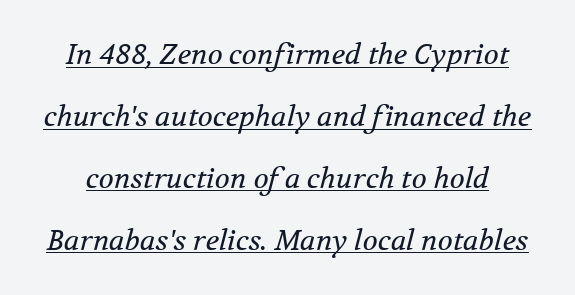
Q: Is the text bold? A: No.
Q: Is the text italic (slanted)? A: Yes, it leans right by about 12 degrees.
Q: Is the typeface a serif or a sans-serif typeface? A: Serif.
Q: Is the text underlined? A: Yes.
Q: Is the spacing between letters normal or unusually wide? A: Normal.
Q: Is the spacing between lines tight, normal or loose? A: Loose.
Q: Width (condensed, normal, or wide)? A: Normal.
Q: Stroke contrast? A: Medium.
Q: x-height? A: Medium.
Q: Monospaced? A: No.
